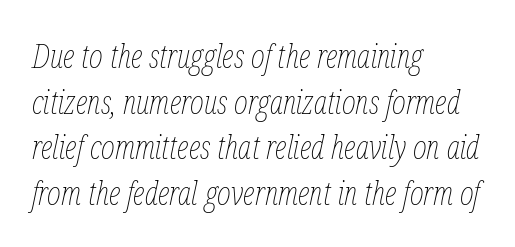
Q: Is the text bold? A: No.
Q: Is the text italic (slanted)? A: Yes, it leans right by about 12 degrees.
Q: Is the text underlined? A: No.
Q: How is the paragraph aligned? A: Left-aligned.
Q: Is the spacing between letters normal or unusually wide? A: Normal.
Q: Is the spacing between lines tight, normal or loose? A: Normal.
Q: Width (condensed, normal, or wide)? A: Condensed.
Q: Stroke contrast? A: Low.
Q: x-height? A: Medium.
Q: Monospaced? A: No.
